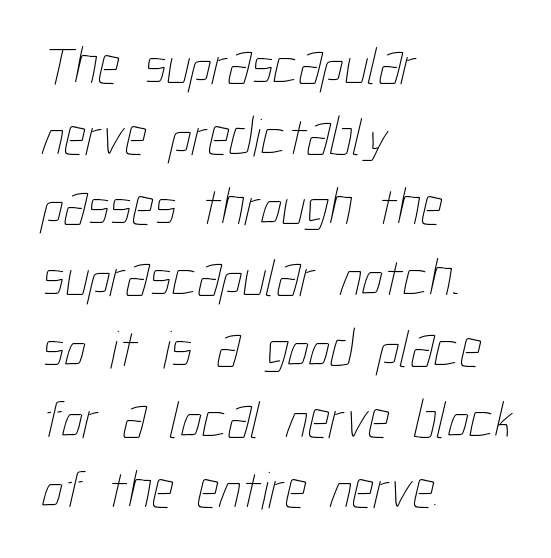
Q: Is the text bold? A: No.
Q: Is the text underlined? A: No.
Q: How is the paragraph aligned? A: Left-aligned.
Q: Is the spacing between letters normal or unusually wide? A: Normal.
Q: Is the spacing between lines tight, normal or loose? A: Normal.
Q: Width (condensed, normal, or wide)? A: Condensed.
Q: Stroke contrast? A: Low.
Q: x-height? A: Medium.
Q: Monospaced? A: No.
